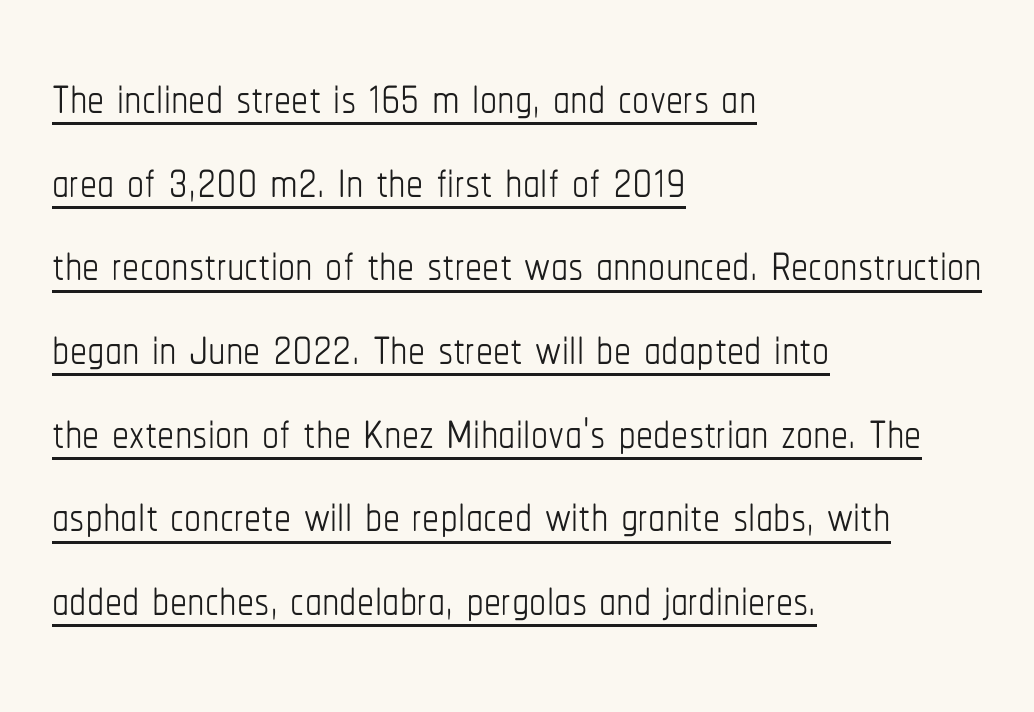
Compared with a typical body face, this is equally light or lighter still. Here the designer chose a conventional face with non-uniform glyph widths. Notice how the stems are strictly vertical — no italics here. Notice how the passage keeps a crisp vertical edge on the left only.
